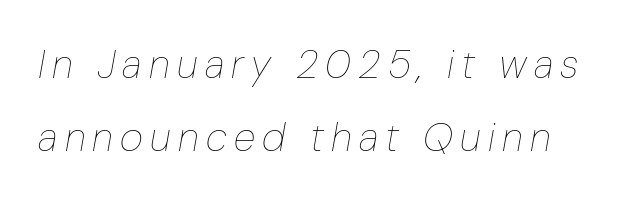
The image shows 40 px thin, condensed type, italic (leaning right); set line spacing 1.83x, not underlined; low stroke contrast and a medium x-height.
